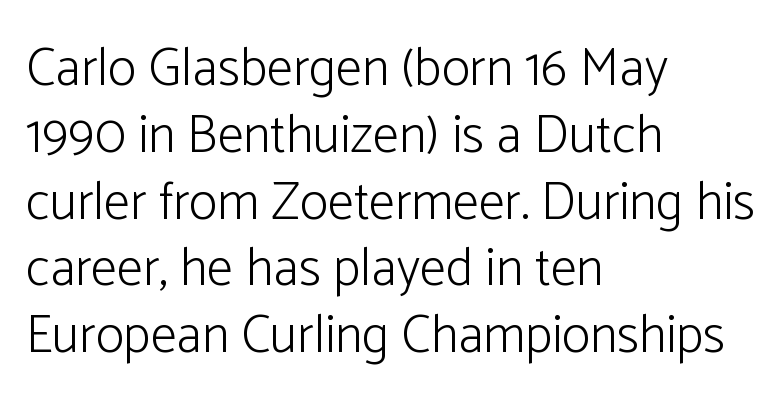
The compositor pushed each line to the left boundary. A quiet, ordinary-to-light weight characterises the typeface. The font family rendered here belongs to the sans-serif group. The letters sit at their default tracking, neither squeezed nor spread. Quick note: not italic, upright.
